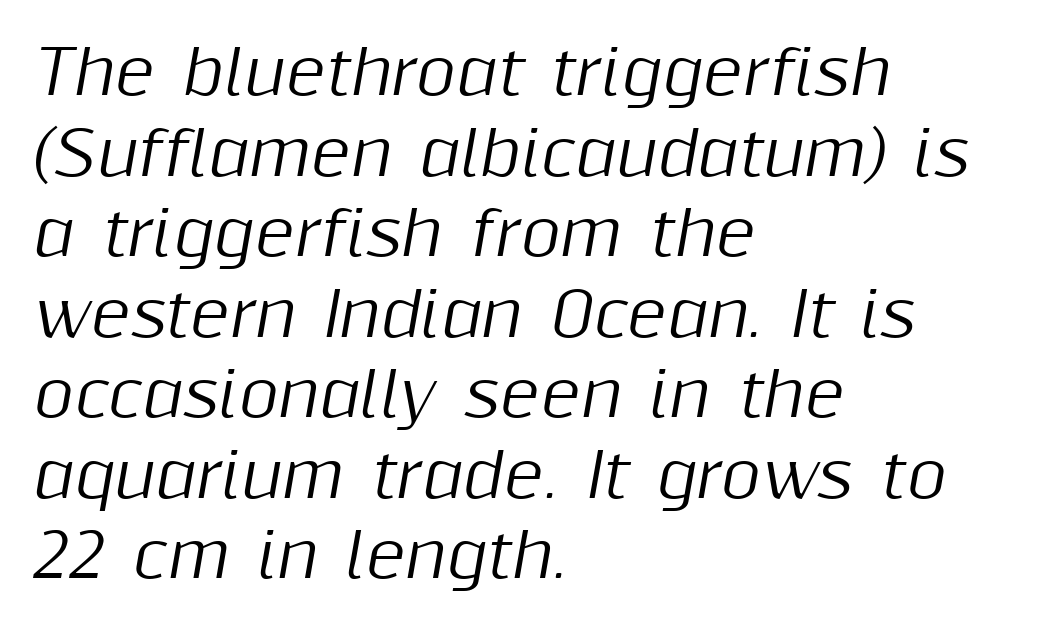
Q: Is the text italic (slanted)? A: Yes, it leans right by about 10 degrees.
Q: Is the text underlined? A: No.
Q: How is the paragraph aligned? A: Left-aligned.
Q: Is the spacing between letters normal or unusually wide? A: Normal.
Q: Is the spacing between lines tight, normal or loose? A: Normal.
Q: Width (condensed, normal, or wide)? A: Normal.
Q: Stroke contrast? A: Medium.
Q: x-height? A: Medium.
Q: Monospaced? A: No.
